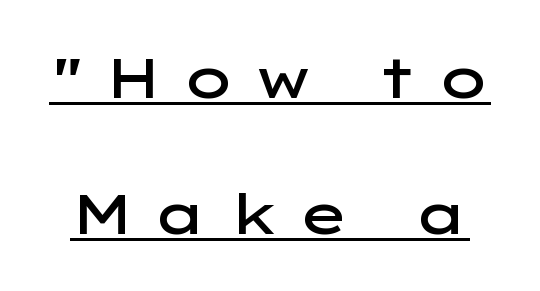
Q: Is the text bold? A: Semi-bold.
Q: Is the text italic (slanted)? A: No, it is upright.
Q: Is the typeface a serif or a sans-serif typeface? A: Sans-serif.
Q: Is the text underlined? A: Yes.
Q: Is the spacing between letters normal or unusually wide? A: Unusually wide.
Q: Is the spacing between lines tight, normal or loose? A: Loose.
Q: Width (condensed, normal, or wide)? A: Wide.
Q: Stroke contrast? A: Low.
Q: x-height? A: Medium.
Q: Monospaced? A: No.
